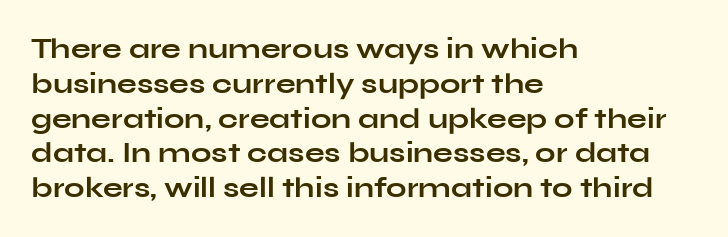
Q: Is the text bold? A: Yes.
Q: Is the text italic (slanted)? A: No, it is upright.
Q: Is the typeface a serif or a sans-serif typeface? A: Sans-serif.
Q: Is the text underlined? A: No.
Q: How is the paragraph aligned? A: Left-aligned.
Q: Is the spacing between letters normal or unusually wide? A: Normal.
Q: Width (condensed, normal, or wide)? A: Wide.
Q: Stroke contrast? A: Low.
Q: x-height? A: Medium.
Q: Monospaced? A: No.
